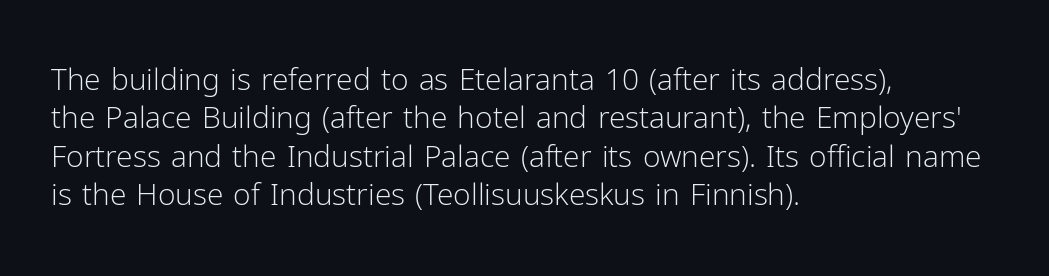
Q: Is the text bold? A: No.
Q: Is the text italic (slanted)? A: No, it is upright.
Q: Is the typeface a serif or a sans-serif typeface? A: Sans-serif.
Q: Is the text underlined? A: No.
Q: How is the paragraph aligned? A: Left-aligned.
Q: Is the spacing between letters normal or unusually wide? A: Normal.
Q: Is the spacing between lines tight, normal or loose? A: Normal.
Q: Width (condensed, normal, or wide)? A: Normal.
Q: Stroke contrast? A: Low.
Q: x-height? A: Medium.
Q: Monospaced? A: No.
